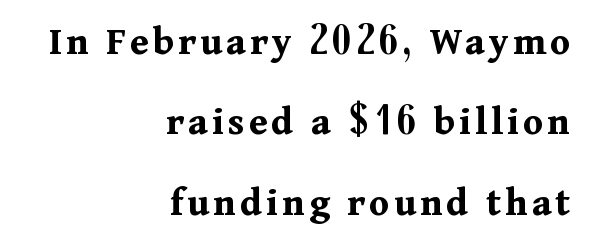
{"serif": "yes", "italic": "no", "bold": "yes", "weight": "bold", "width": "normal", "stroke_contrast": "medium", "x_height": "medium", "monospaced": "no", "underline": "no", "align": "right", "line_spacing": "loose", "line_spacing_ratio": 1.96, "glyph_px": 41}
